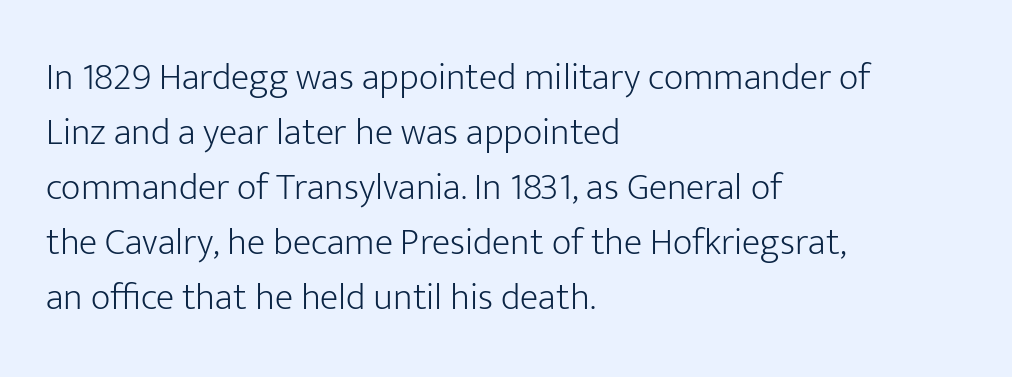
Font category for this specimen: sans-serif. Letter spacing: default. Casual observation: everything's shoved over to the left. This reads as an unemphasized weight, regular at the heaviest.
